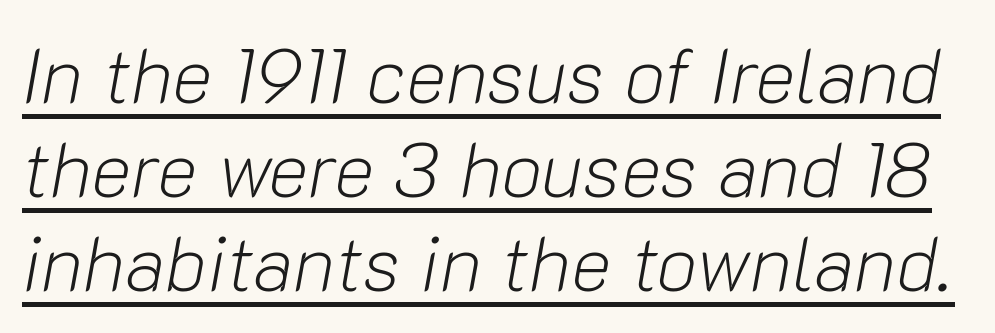
The image shows 77 px light type, italic (leaning right); set line spacing 1.22x, normal letter spacing, underlined; low stroke contrast and a medium x-height.
